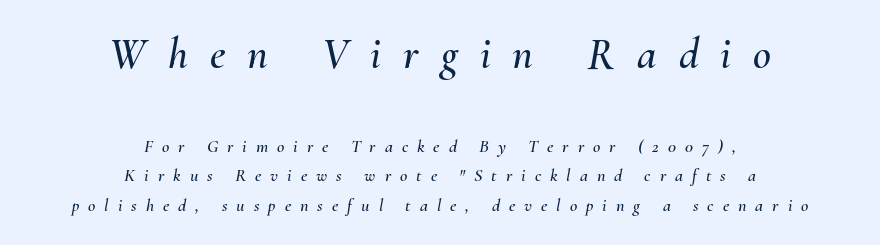
{"italic": "yes", "lean": "right", "slant_degrees": 10, "width": "normal", "stroke_contrast": "medium", "x_height": "small", "monospaced": "no", "underline": "no", "align": "center", "line_spacing": "normal", "line_spacing_ratio": 1.65, "letter_spacing": "wide", "letter_spacing_em": 0.5, "larger_block": "first", "size_ratio": 2.44, "glyph_px": 44}
